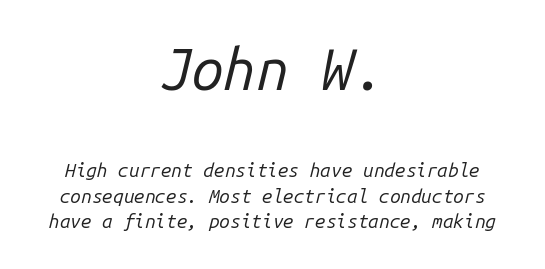
{"italic": "yes", "lean": "right", "slant_degrees": 14, "bold": "no", "weight": "regular", "width": "normal", "stroke_contrast": "low", "x_height": "medium", "monospaced": "yes", "underline": "no", "align": "center", "line_spacing": "normal", "line_spacing_ratio": 1.34, "letter_spacing": "normal", "letter_spacing_em": 0.0, "larger_block": "first", "size_ratio": 3.05, "glyph_px": 58}
